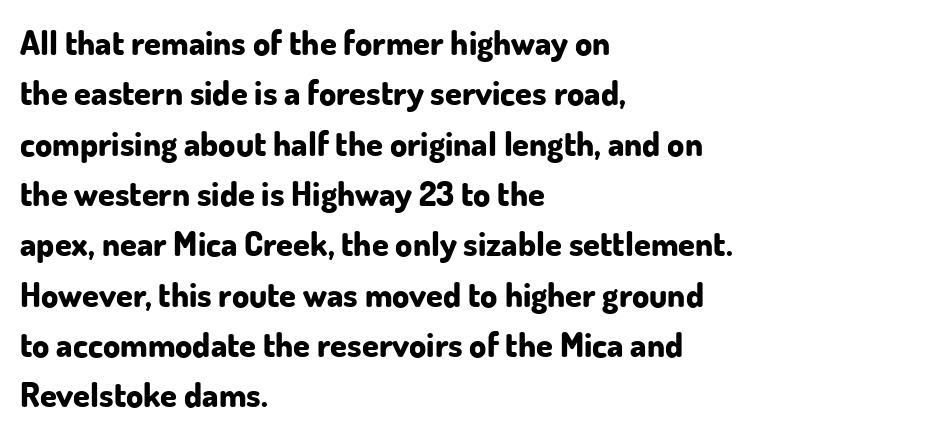
This is the regular roman posture of the typeface. Anything drawn beneath the words? Only blank space. Grotesque or geometric, the face here clearly has no serifs. Spacing verdict: proportional, widths tailored to each character. Nothing unusual about the tracking: characters are spaced as the font intends.
